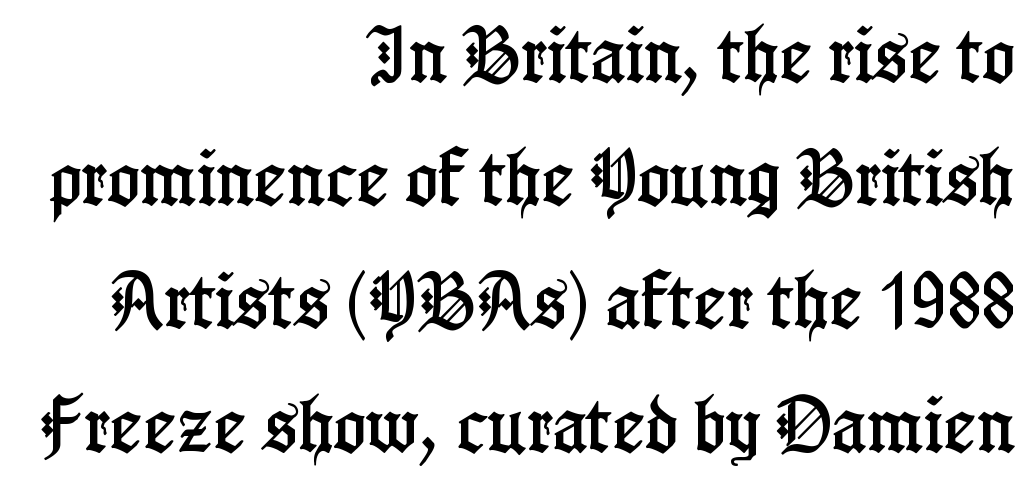
{"serif": "yes", "italic": "no", "width": "condensed", "stroke_contrast": "low", "x_height": "medium", "monospaced": "no", "underline": "no", "align": "right", "line_spacing": "loose", "line_spacing_ratio": 2.02, "letter_spacing": "normal", "letter_spacing_em": 0.0, "glyph_px": 61}
